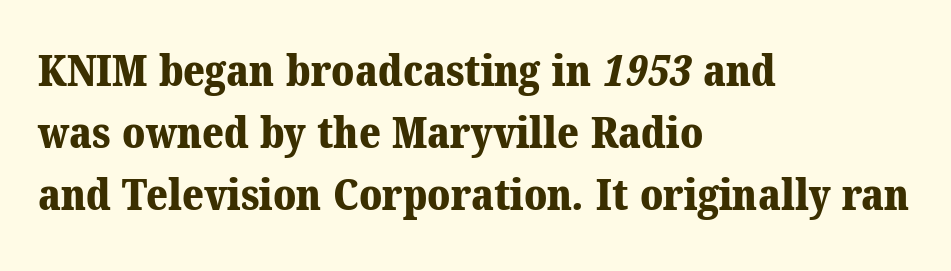
{"serif": "yes", "bold": "yes", "weight": "bold", "width": "normal", "stroke_contrast": "medium", "x_height": "medium", "monospaced": "no", "underline": "no", "align": "left", "line_spacing": "normal", "line_spacing_ratio": 1.41, "letter_spacing": "normal", "letter_spacing_em": 0.0, "glyph_px": 44}
